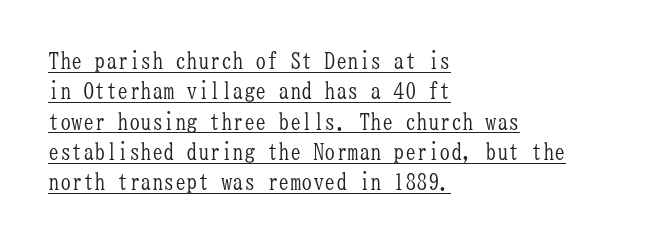
The image shows 23 px text type, upright; set left-aligned, normal line spacing (1.32x), normal letter spacing, underlined.
